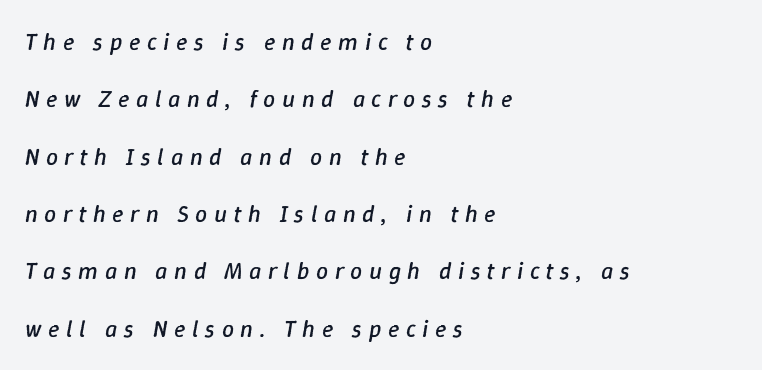
The image shows 24 px text type, italic (leaning right); set left-aligned, loose line spacing (2.39x), unusually wide letter spacing (+0.27 em), not underlined.
